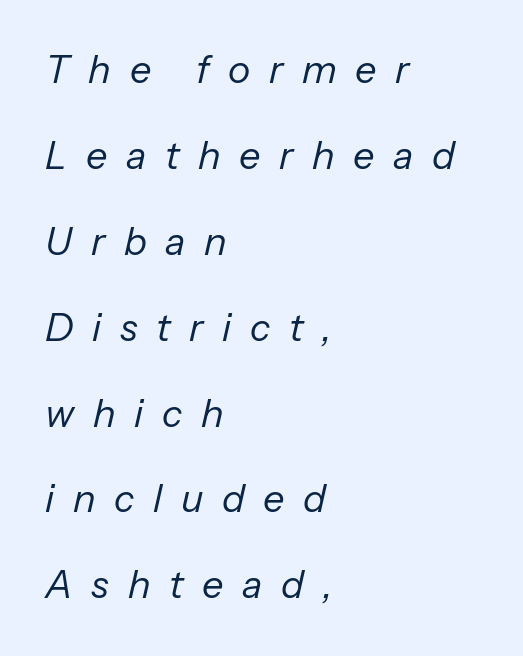
The image shows 38 px regular-weight type, italic (leaning right); set left-aligned, loose line spacing (2.26x), unusually wide letter spacing (+0.49 em), not underlined; low stroke contrast and a medium x-height.
